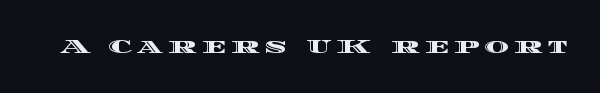
Unmarked baselines from the first word to the last. The gaps between neighbouring characters are conspicuously large. Notice how the stems are strictly vertical — no italics here.
